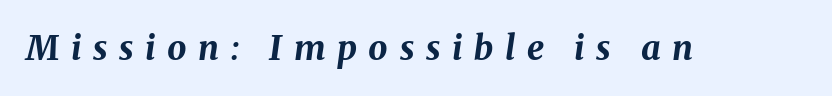
The image shows 34 px bold type, italic (leaning right); set unusually wide letter spacing (+0.34 em), not underlined; medium stroke contrast and a medium x-height.
